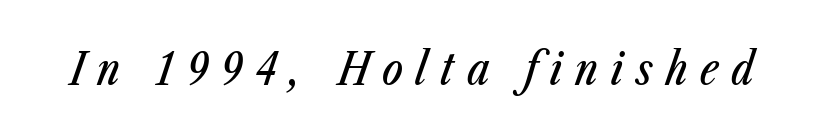
The image shows 44 px condensed type, italic (leaning right); set unusually wide letter spacing (+0.29 em), not underlined; low stroke contrast and a medium x-height.
